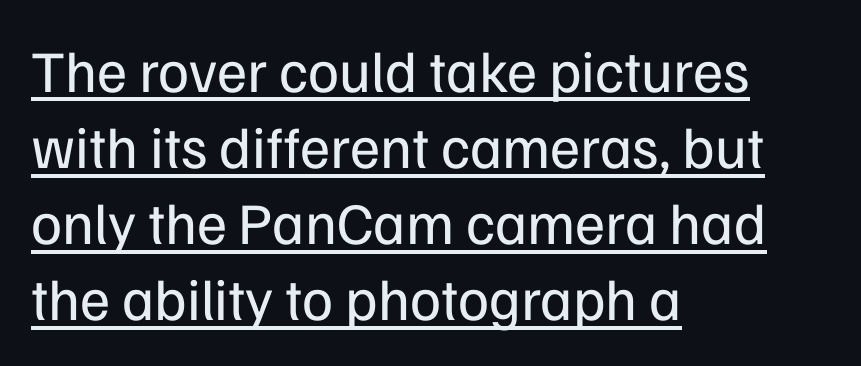
Q: Is the text bold? A: No.
Q: Is the text italic (slanted)? A: No, it is upright.
Q: Is the typeface a serif or a sans-serif typeface? A: Sans-serif.
Q: Is the text underlined? A: Yes.
Q: How is the paragraph aligned? A: Left-aligned.
Q: Is the spacing between letters normal or unusually wide? A: Normal.
Q: Is the spacing between lines tight, normal or loose? A: Normal.
Q: Width (condensed, normal, or wide)? A: Normal.
Q: Stroke contrast? A: Low.
Q: x-height? A: Medium.
Q: Monospaced? A: No.
